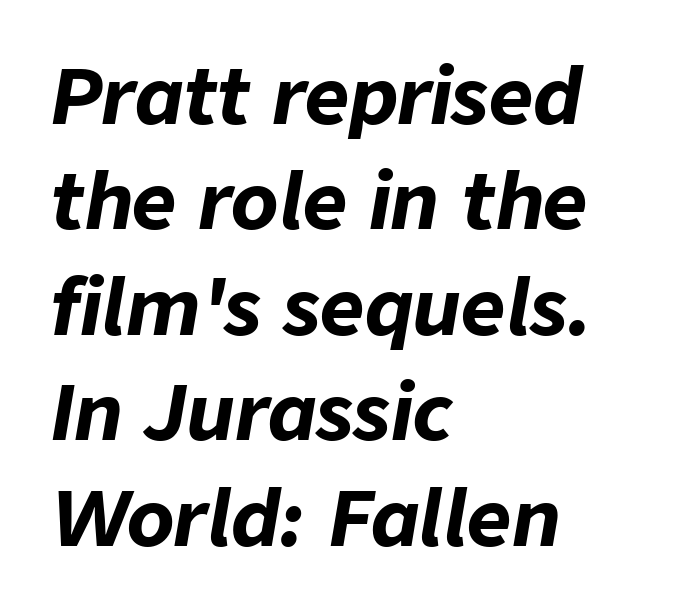
Weight: bold. Letters rest on an invisible, unmarked baseline. Leading matches the norm, producing a regular column. Inter-character spacing is left at the font's built-in metrics.
